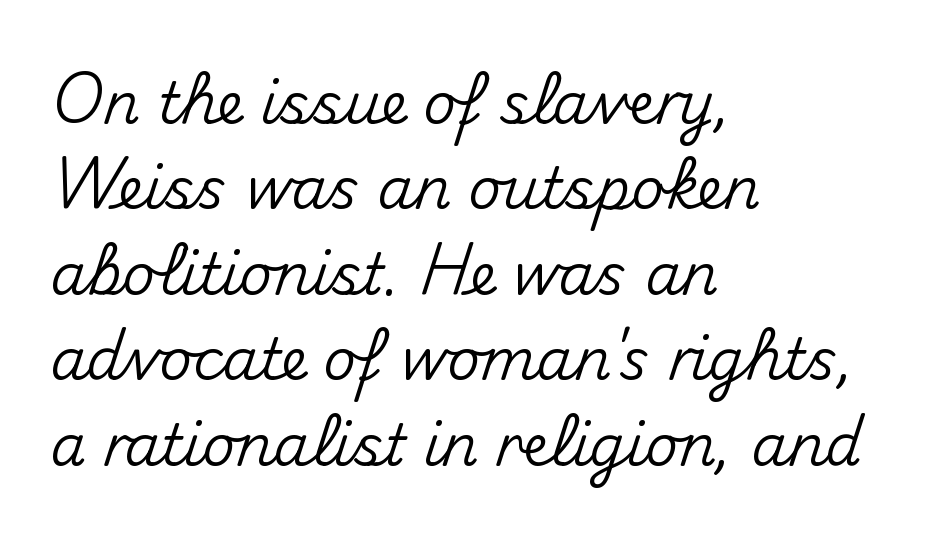
Proportional: the letters do not fall into vertical columns. Just letters on the line, the space beneath them empty. Students, note that the glyphs here touch the page at normal intervals. Line beginnings align vertically; line endings do not.
